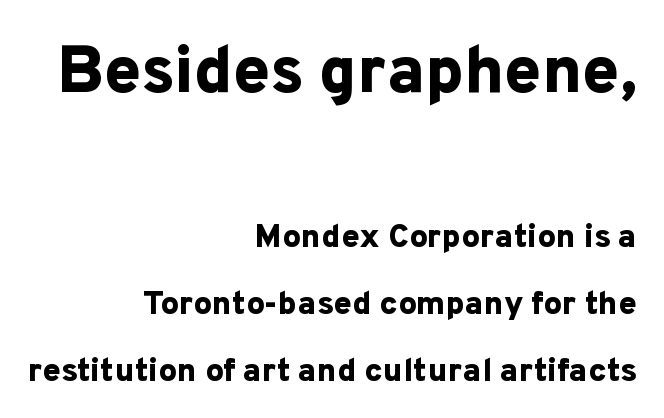
No word sits above an underline. You get the large type first, then a drop to smaller type. The lines in this sample share a right terminus and differ only in where they begin. Spacing verdict: proportional, widths tailored to each character. Does the type have serifs? No, each stem ends abruptly.
